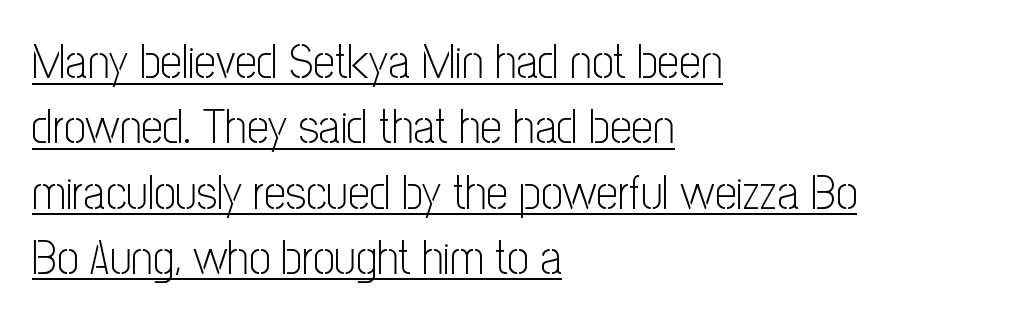
The image shows 48 px light, condensed sans-serif type, upright; set left-aligned, normal line spacing (1.36x), normal letter spacing, underlined; low stroke contrast and a medium x-height.
